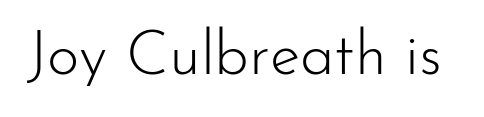
The image shows 62 px light sans-serif type, upright; set normal letter spacing, not underlined; low stroke contrast and a small x-height.
